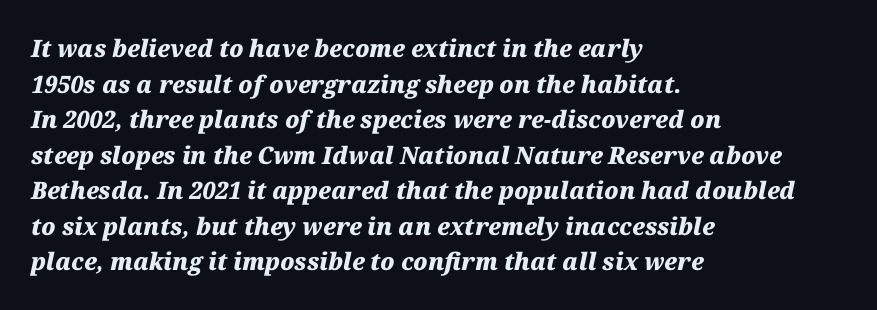
The zone under the glyphs is completely vacant. What's the leading like? Ordinary, nothing unusual. The specimen reads as italic at a glance. Where is the straight margin? On the left. Emphasis by weight is at full strength: bold.
